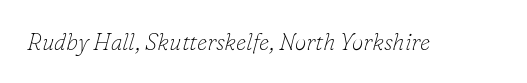
Lines of text with bare space underneath. The font's italic variant was chosen for this text. No letter is thick-stroked: the sample isn't bold. Spacing between characters is what you'd get straight out of the box.
